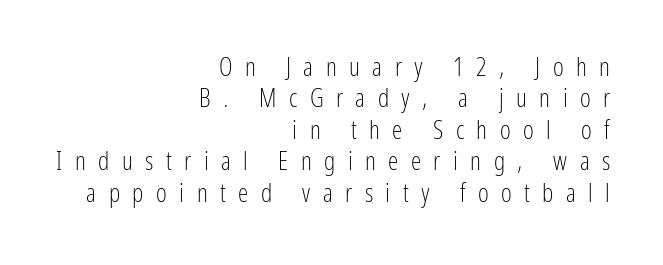
The passage shown has open, widely tracked lettering throughout. The space beneath each line is pristine and unruled. Vertical strokes here are truly vertical. The font is comparable to plain body text, perhaps lighter. Short and long lines alike share a common ending point at right.
